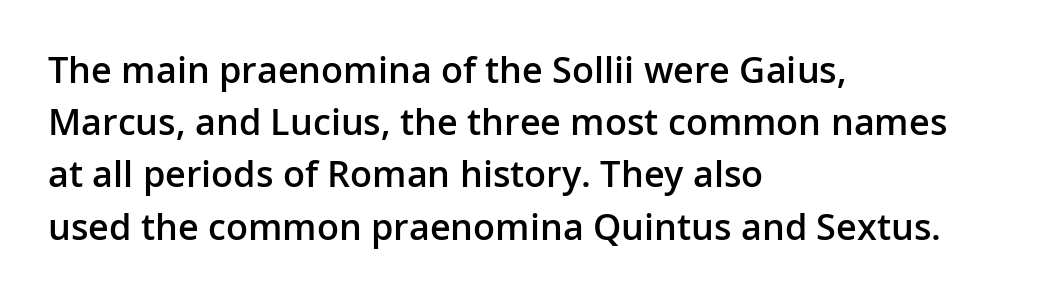
The image shows 36 px semibold sans-serif type, upright; set left-aligned, normal line spacing (1.45x), normal letter spacing, not underlined; low stroke contrast and a medium x-height.
